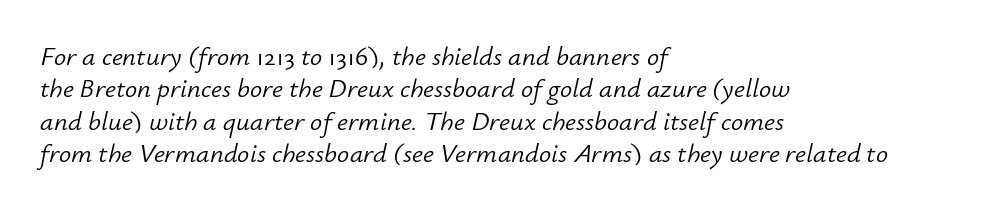
Q: Is the text bold? A: No.
Q: Is the text italic (slanted)? A: Yes, it leans right by about 12 degrees.
Q: Is the text underlined? A: No.
Q: How is the paragraph aligned? A: Left-aligned.
Q: Is the spacing between letters normal or unusually wide? A: Normal.
